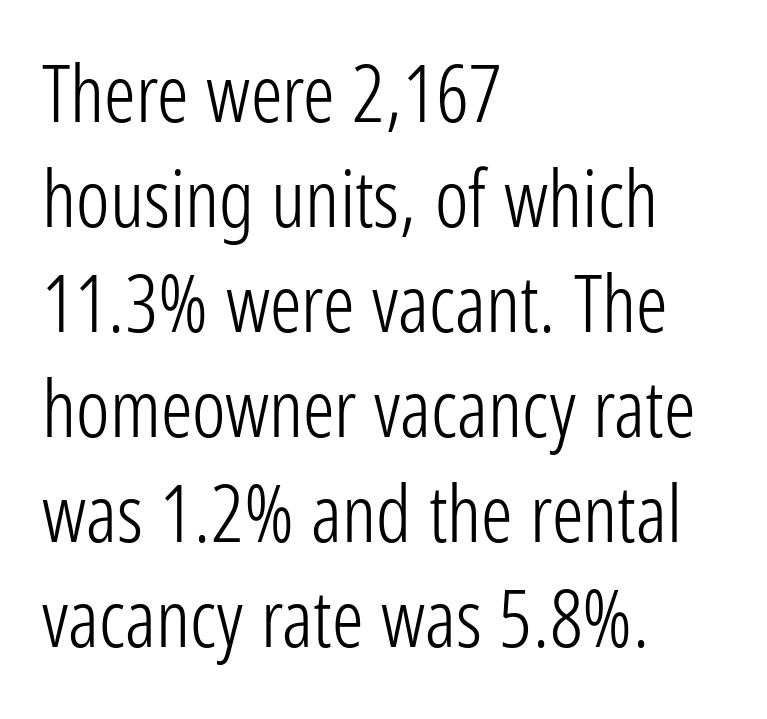
Posture: vertical. Vertically, the passage feels balanced, rows spaced as you'd expect. Nobody touched the tracking dial on this one. Caption: multi-line text, flush left, ragged right. The typesetting does not lean heavy: it is not bold. The type family on display is of the sans-serif kind.
